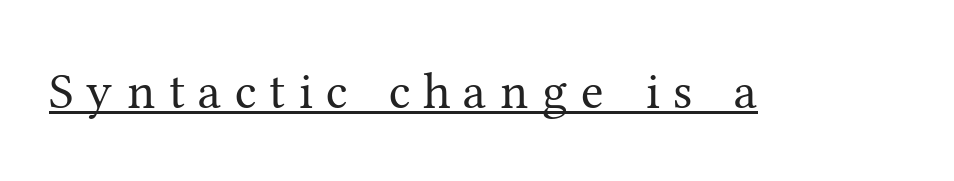
The image shows 51 px regular-weight serif type, upright; set unusually wide letter spacing (+0.26 em), underlined; medium stroke contrast and a medium x-height.
